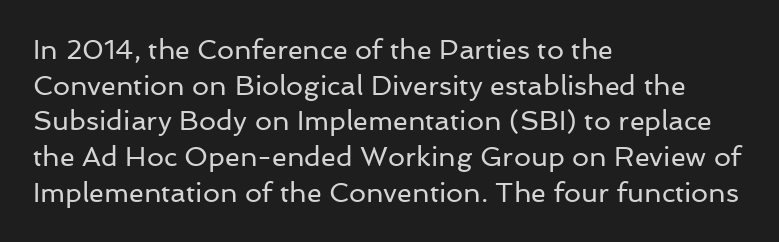
Notice how descenders clear the ascenders below comfortably — that's standard leading. Rule under the text: the space is simply empty. This rendering uses left alignment, leaving the right contour irregular. The type sits square on the baseline with zero lean. The font sits on the lighter half of the weight spectrum, regular included. The gaps between neighbouring characters are ordinary and unremarkable.
